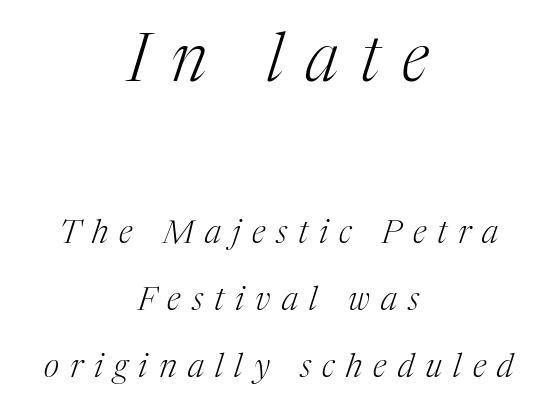
Q: Is the text bold? A: No.
Q: Is the text italic (slanted)? A: Yes, it leans right by about 17 degrees.
Q: Is the typeface a serif or a sans-serif typeface? A: Serif.
Q: Is the text underlined? A: No.
Q: How is the paragraph aligned? A: Centered.
Q: Is the spacing between letters normal or unusually wide? A: Unusually wide.
Q: Is the spacing between lines tight, normal or loose? A: Loose.
Q: Which block of text is set in a larger size, the first (top) or the second (bottom)? A: The first (top) one.
Q: Width (condensed, normal, or wide)? A: Normal.
Q: Stroke contrast? A: Medium.
Q: x-height? A: Medium.
Q: Monospaced? A: No.
